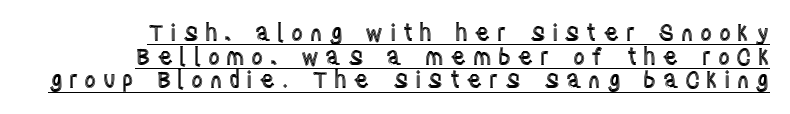
Q: Is the text italic (slanted)? A: No, it is upright.
Q: Is the text underlined? A: Yes.
Q: How is the paragraph aligned? A: Right-aligned.
Q: Is the spacing between letters normal or unusually wide? A: Unusually wide.
Q: Is the spacing between lines tight, normal or loose? A: Tight.
